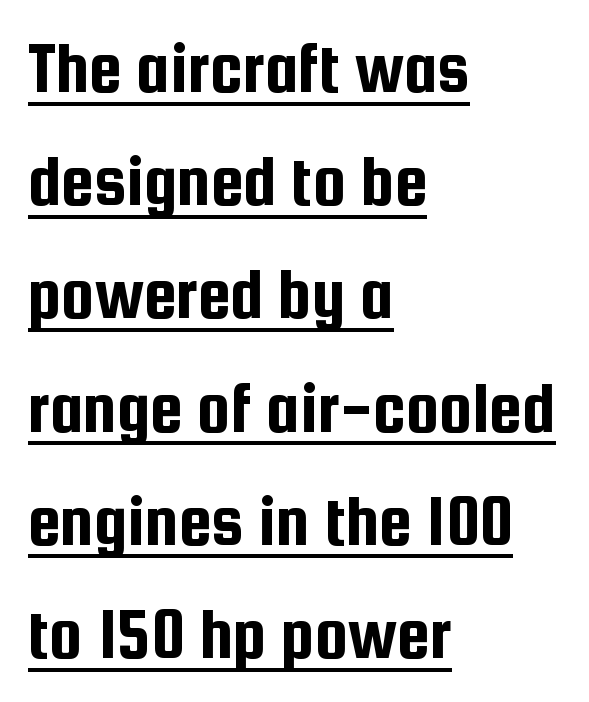
{"serif": "no", "italic": "no", "width": "condensed", "stroke_contrast": "low", "x_height": "medium", "monospaced": "no", "underline": "yes", "align": "left", "line_spacing": "normal", "line_spacing_ratio": 1.53, "letter_spacing": "normal", "letter_spacing_em": 0.0, "glyph_px": 74}
